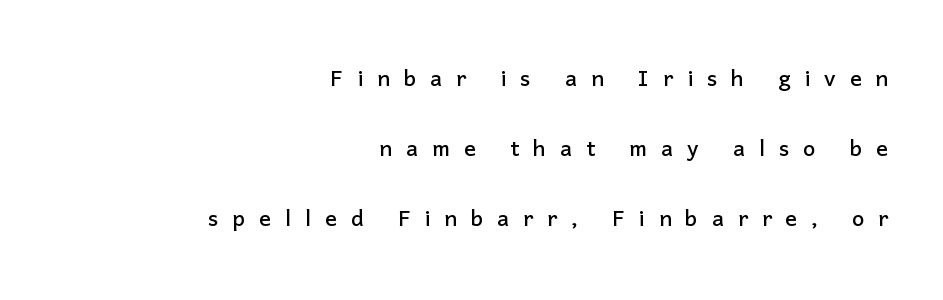
The image shows 29 px sans-serif type, upright; set right-aligned, loose line spacing (2.41x), unusually wide letter spacing (+0.48 em), not underlined; low stroke contrast and a medium x-height.
